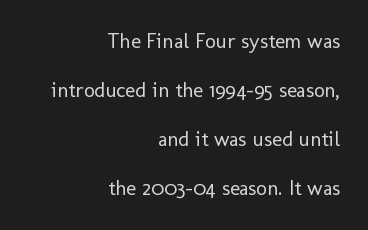
Q: Is the text bold? A: No.
Q: Is the text italic (slanted)? A: No, it is upright.
Q: Is the text underlined? A: No.
Q: How is the paragraph aligned? A: Right-aligned.
Q: Is the spacing between letters normal or unusually wide? A: Normal.
Q: Is the spacing between lines tight, normal or loose? A: Loose.
